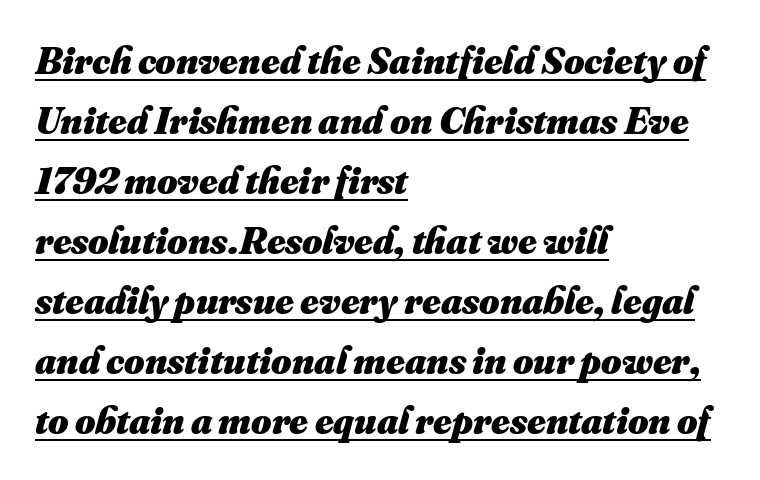
Q: Is the text bold? A: Yes.
Q: Is the text underlined? A: Yes.
Q: How is the paragraph aligned? A: Left-aligned.
Q: Is the spacing between letters normal or unusually wide? A: Normal.
Q: Is the spacing between lines tight, normal or loose? A: Normal.
Q: Width (condensed, normal, or wide)? A: Normal.
Q: Stroke contrast? A: Medium.
Q: x-height? A: Small.
Q: Monospaced? A: No.
